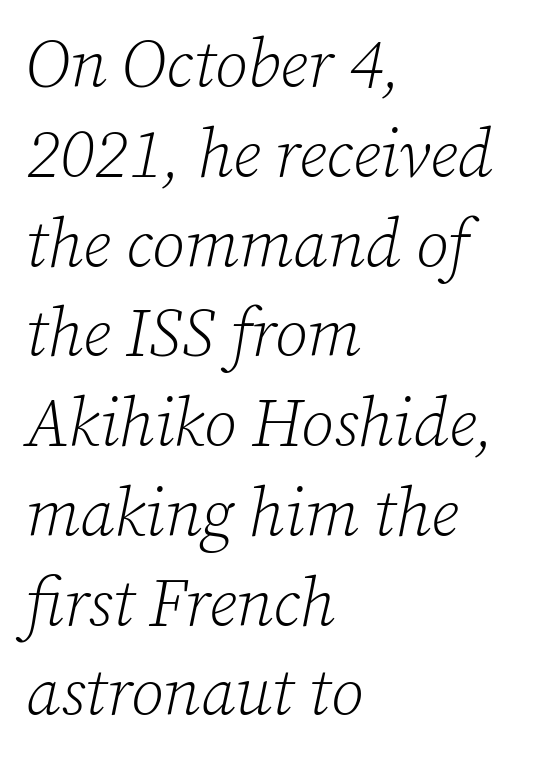
The image shows 67 px light serif type, italic (leaning right); set left-aligned, normal line spacing (1.34x), normal letter spacing, not underlined; low stroke contrast and a medium x-height.
